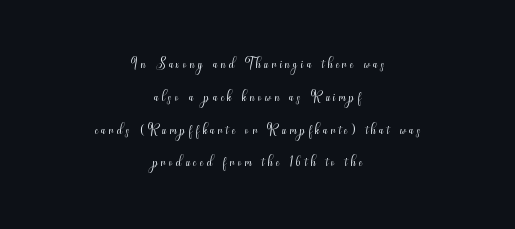
Horizontal alignment here is central, giving a formal, balanced look. The passage shown is not bold in any degree. Descenders are the only things crossing below the line. Line spacing here is normal.
